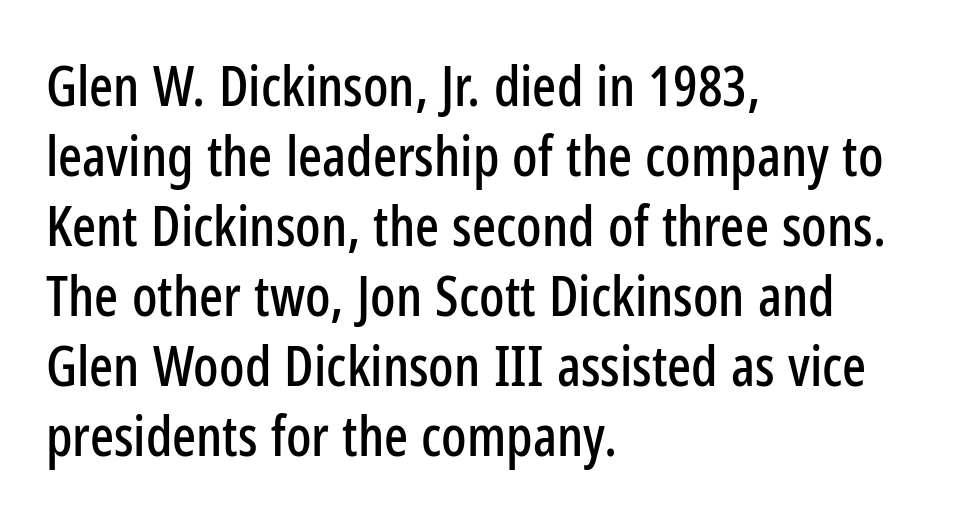
{"serif": "no", "italic": "no", "width": "condensed", "stroke_contrast": "low", "x_height": "medium", "monospaced": "no", "underline": "no", "align": "left", "line_spacing": "normal", "line_spacing_ratio": 1.25, "letter_spacing": "normal", "letter_spacing_em": 0.0, "glyph_px": 56}
